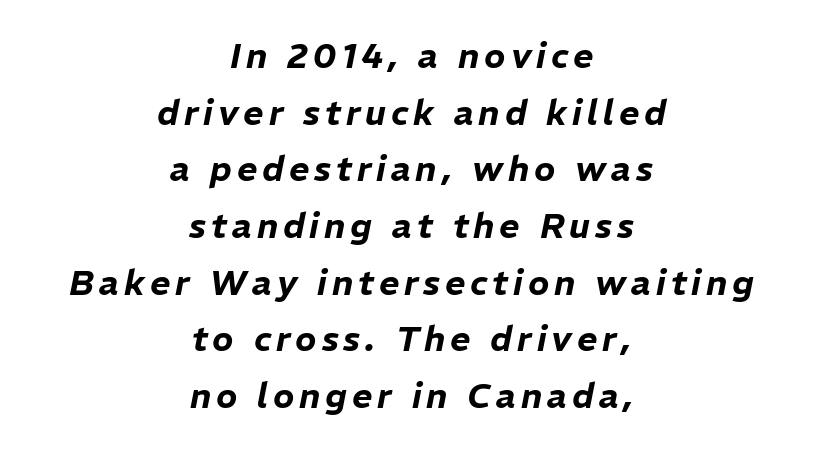
{"italic": "yes", "lean": "right", "slant_degrees": 11, "width": "normal", "stroke_contrast": "low", "x_height": "medium", "monospaced": "no", "underline": "no", "align": "center", "line_spacing": "normal", "line_spacing_ratio": 1.62, "glyph_px": 35}
